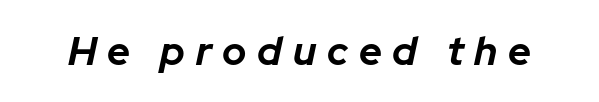
{"italic": "yes", "lean": "right", "slant_degrees": 12, "bold": "yes", "weight": "bold", "width": "normal", "stroke_contrast": "low", "x_height": "medium", "monospaced": "no", "underline": "no", "letter_spacing": "wide", "letter_spacing_em": 0.27, "glyph_px": 40}
